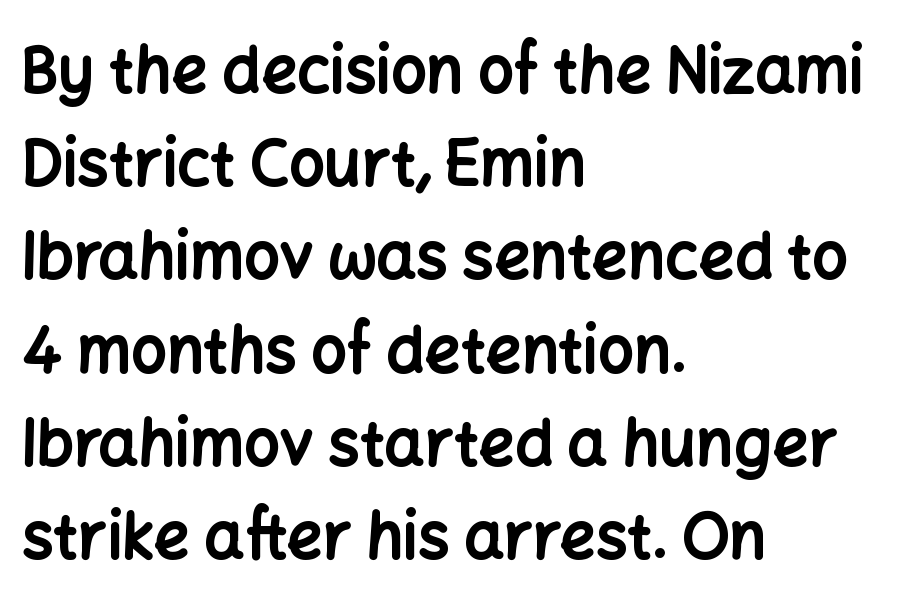
Character widths vary here, with narrow letters taking less room than wide ones. The glyphs have the mass of a bold cut. Compared with typical body copy, the letter spacing here is the same. The type family on display is of the sans-serif kind.
